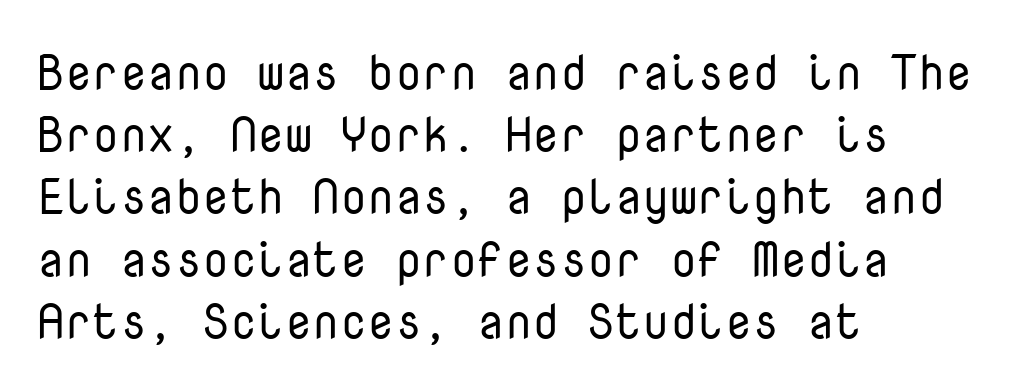
The image shows 49 px regular-weight sans-serif type, upright, monospaced; set left-aligned, normal line spacing (1.27x), normal letter spacing, not underlined; low stroke contrast and a medium x-height.
